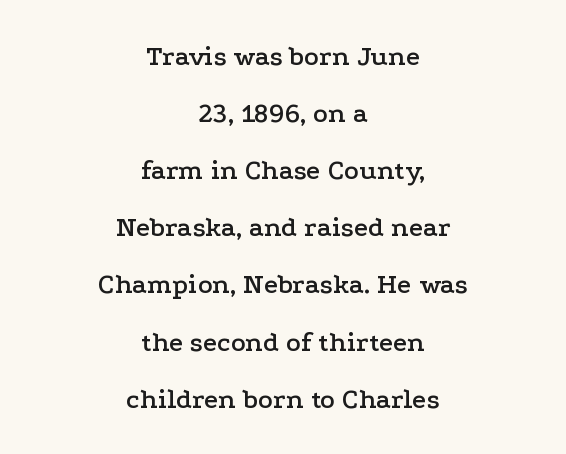
The image shows 28 px wide serif type, upright; set centered, loose line spacing (2.04x), normal letter spacing, not underlined; low stroke contrast and a medium x-height.
